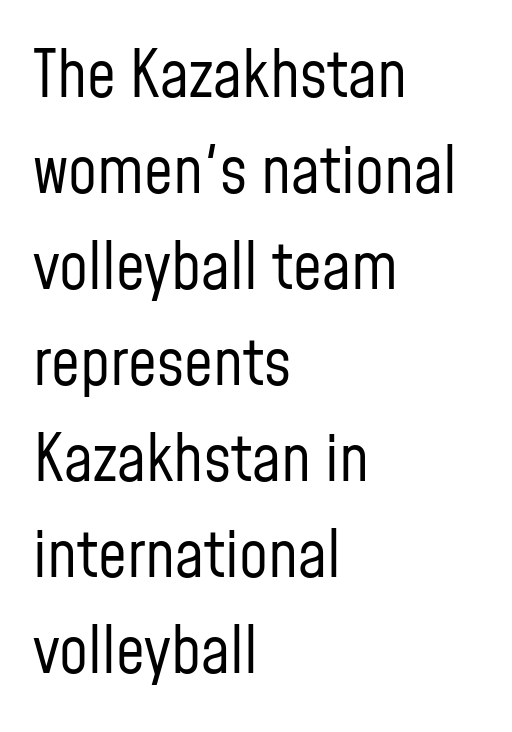
A classic flush-left, rag-right setting is used for this passage. Think of a printed novel: that variable character pitch is what you see here. Underline: absent. If you drew a line through each stem, it would be perfectly vertical.
